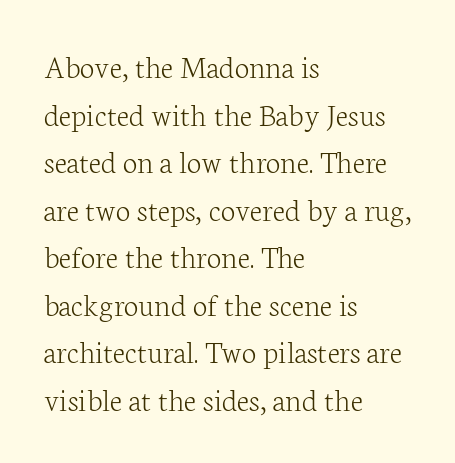
Q: Is the text bold? A: No.
Q: Is the text italic (slanted)? A: No, it is upright.
Q: Is the typeface a serif or a sans-serif typeface? A: Serif.
Q: Is the text underlined? A: No.
Q: How is the paragraph aligned? A: Left-aligned.
Q: Is the spacing between letters normal or unusually wide? A: Normal.
Q: Is the spacing between lines tight, normal or loose? A: Normal.
Q: Width (condensed, normal, or wide)? A: Normal.
Q: Stroke contrast? A: Low.
Q: x-height? A: Medium.
Q: Monospaced? A: No.
